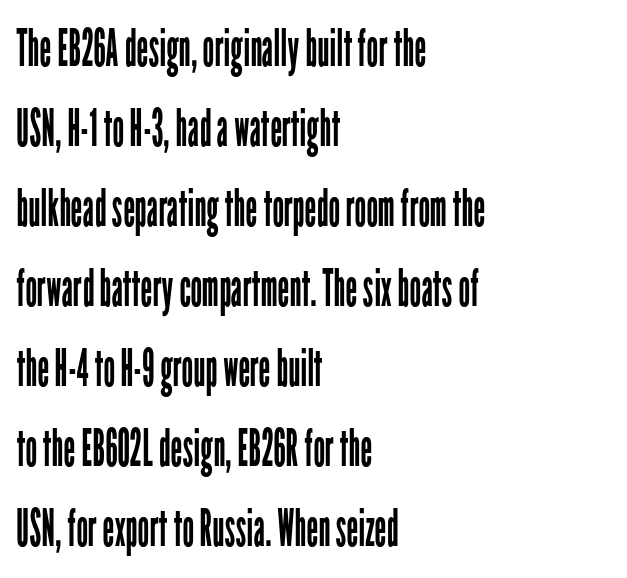
The image shows 52 px regular-weight, condensed sans-serif type, upright; set left-aligned, normal line spacing (1.54x), normal letter spacing, not underlined; low stroke contrast and a medium x-height.
